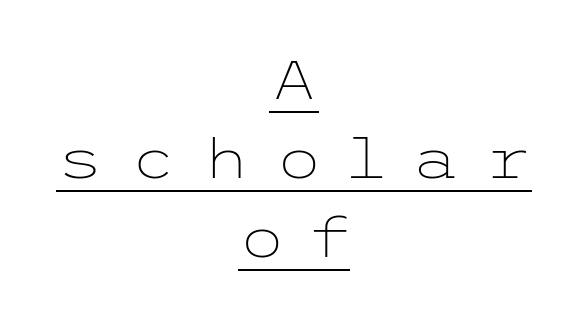
Quick note: not italic, upright. Teacher's note: observe the equal gaps on both sides — that is centered alignment. Successive baselines arrive at the customary interval. Has an underline been added? It has. Display-style spreading of the glyphs; the letterfit is very open. Compared with a typical body face, this is equally light or lighter still.
